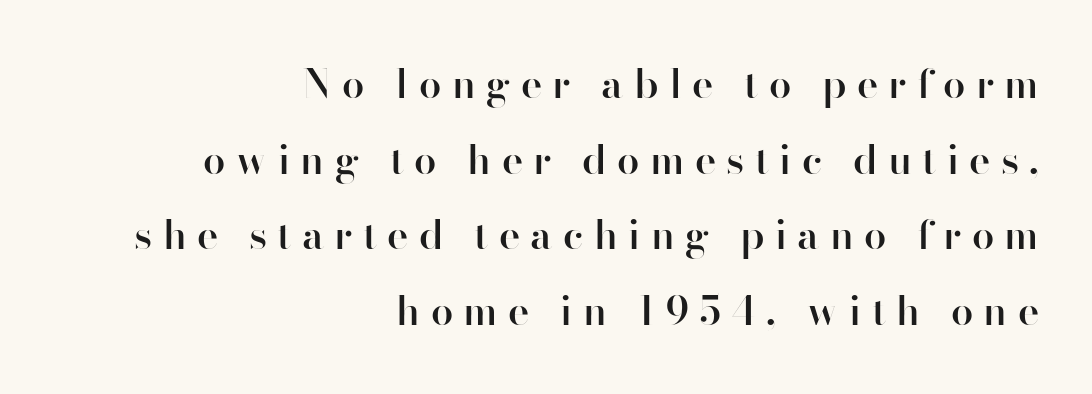
Q: Is the text bold? A: Semi-bold.
Q: Is the text italic (slanted)? A: No, it is upright.
Q: Is the typeface a serif or a sans-serif typeface? A: Sans-serif.
Q: Is the text underlined? A: No.
Q: How is the paragraph aligned? A: Right-aligned.
Q: Is the spacing between letters normal or unusually wide? A: Unusually wide.
Q: Width (condensed, normal, or wide)? A: Normal.
Q: Stroke contrast? A: High.
Q: x-height? A: Small.
Q: Monospaced? A: No.
